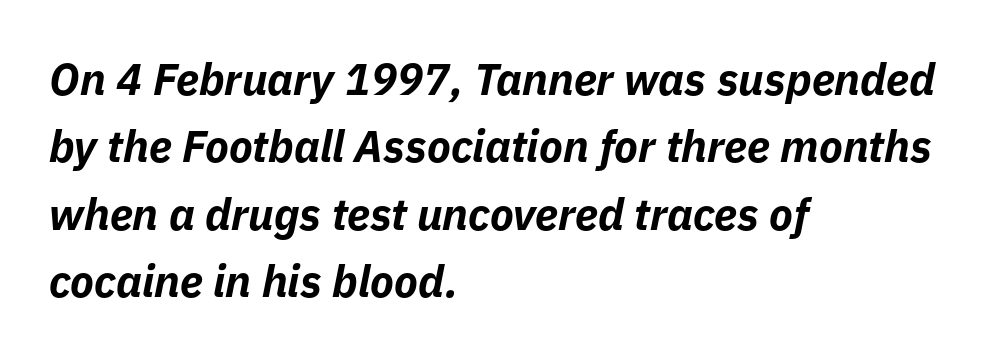
{"italic": "yes", "lean": "right", "slant_degrees": 11, "bold": "yes", "weight": "bold", "width": "normal", "stroke_contrast": "low", "x_height": "medium", "monospaced": "no", "underline": "no", "align": "left", "line_spacing": "normal", "line_spacing_ratio": 1.53, "letter_spacing": "normal", "letter_spacing_em": 0.0, "glyph_px": 44}
